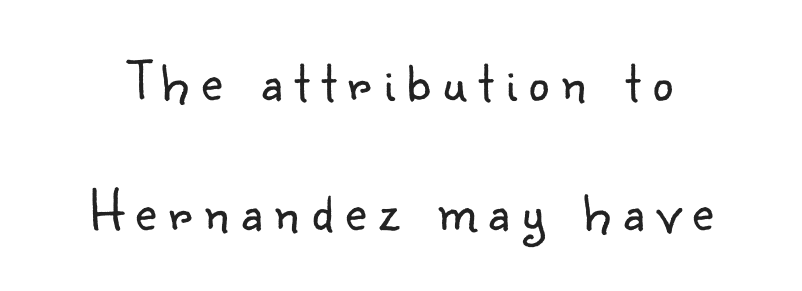
The image shows 58 px light sans-serif type, upright; set loose line spacing (2.25x), unusually wide letter spacing (+0.21 em), not underlined; low stroke contrast and a small x-height.
